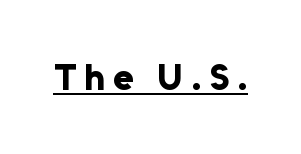
{"serif": "no", "italic": "no", "bold": "yes", "weight": "bold", "width": "normal", "stroke_contrast": "low", "x_height": "medium", "monospaced": "no", "underline": "yes", "letter_spacing": "wide", "letter_spacing_em": 0.21, "glyph_px": 37}
